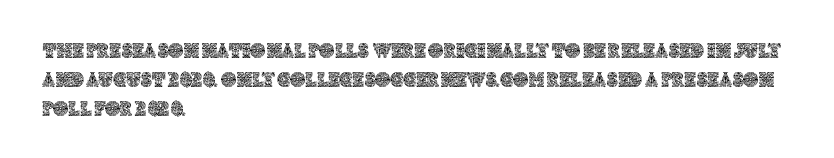
Q: Is the text italic (slanted)? A: No, it is upright.
Q: Is the text underlined? A: No.
Q: How is the paragraph aligned? A: Left-aligned.
Q: Is the spacing between letters normal or unusually wide? A: Normal.
Q: Is the spacing between lines tight, normal or loose? A: Normal.
